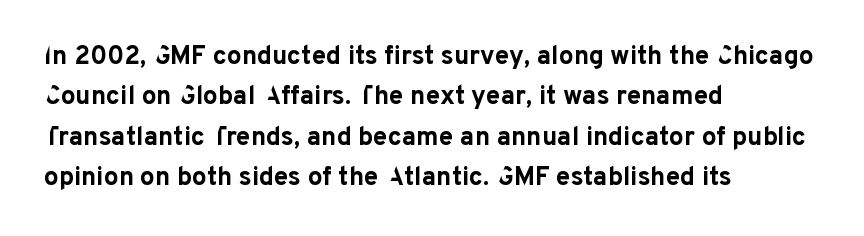
Q: Is the text bold? A: Yes.
Q: Is the text italic (slanted)? A: No, it is upright.
Q: Is the text underlined? A: No.
Q: How is the paragraph aligned? A: Left-aligned.
Q: Is the spacing between letters normal or unusually wide? A: Normal.
Q: Is the spacing between lines tight, normal or loose? A: Normal.
